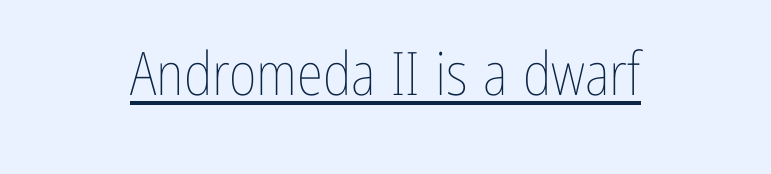
{"italic": "no", "bold": "no", "weight": "thin", "width": "condensed", "stroke_contrast": "low", "x_height": "medium", "monospaced": "no", "underline": "yes", "letter_spacing": "normal", "letter_spacing_em": 0.0, "glyph_px": 60}
